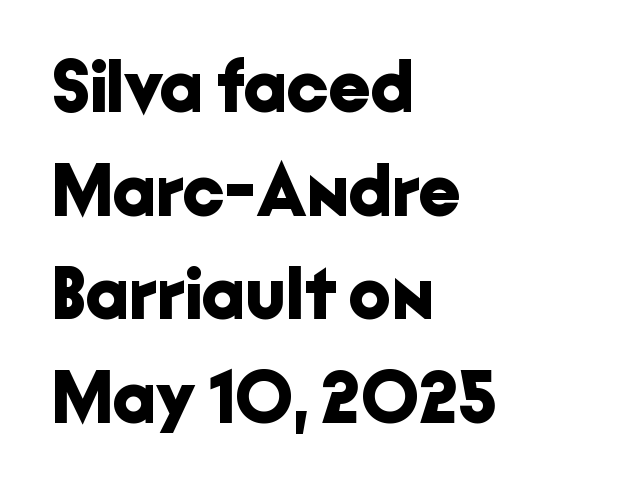
{"serif": "no", "italic": "no", "bold": "yes", "weight": "bold", "width": "normal", "stroke_contrast": "low", "x_height": "medium", "monospaced": "no", "underline": "no", "align": "left", "line_spacing": "normal", "line_spacing_ratio": 1.4, "letter_spacing": "normal", "letter_spacing_em": 0.0, "glyph_px": 74}
